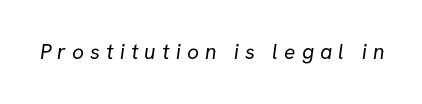
The image shows 21 px text type; set unusually wide letter spacing (+0.29 em), not underlined.
